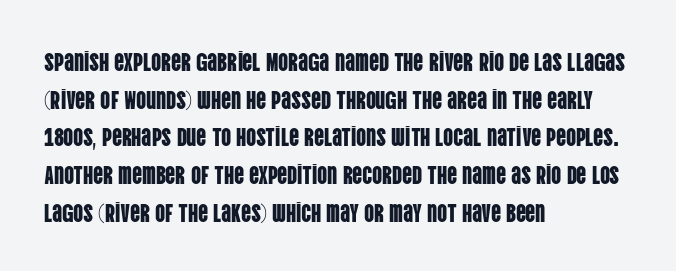
Q: Is the text italic (slanted)? A: No, it is upright.
Q: Is the text underlined? A: No.
Q: How is the paragraph aligned? A: Left-aligned.
Q: Is the spacing between letters normal or unusually wide? A: Normal.
Q: Is the spacing between lines tight, normal or loose? A: Normal.
